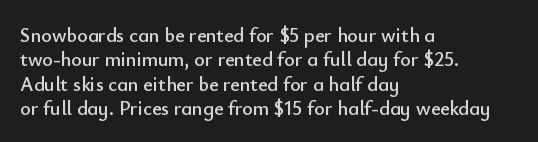
{"italic": "no", "underline": "no", "align": "left", "line_spacing_ratio": 1.22, "letter_spacing": "normal", "letter_spacing_em": 0.0, "glyph_px": 20}
